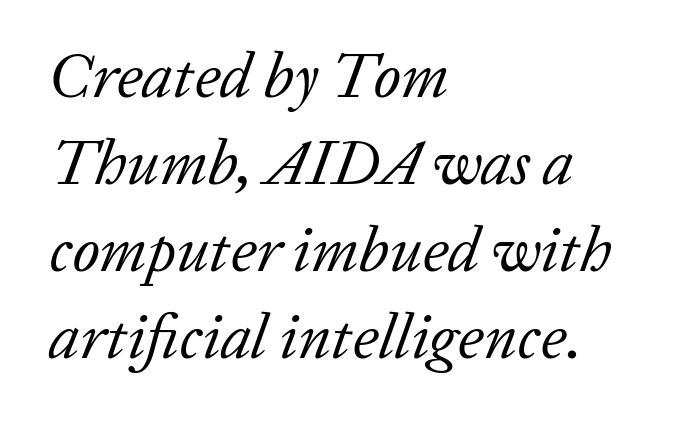
These glyphs show unthickened strokes, regular width or finer. A student would call this left alignment; a typographer would say flush left, rag right. Compared with typical body copy, the letter spacing here is the same. The passage shown is typed in a proportional face where columns would drift. Nobody drew a line under any word here.
